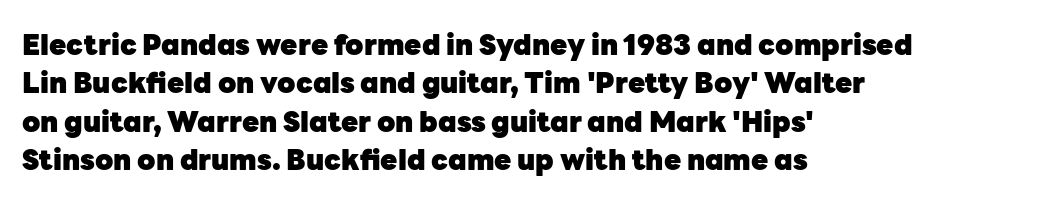
{"serif": "no", "italic": "no", "bold": "yes", "weight": "heavy", "width": "normal", "stroke_contrast": "low", "x_height": "medium", "monospaced": "no", "underline": "no", "align": "left", "line_spacing": "normal", "line_spacing_ratio": 1.37, "letter_spacing": "normal", "letter_spacing_em": 0.0, "glyph_px": 28}
